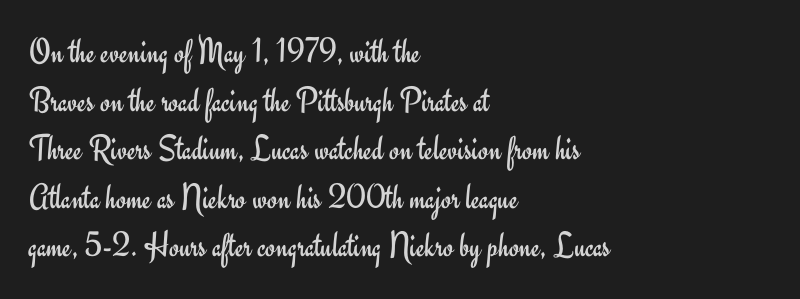
{"serif": "no", "bold": "no", "weight": "regular", "width": "normal", "stroke_contrast": "low", "x_height": "small", "monospaced": "no", "underline": "no", "align": "left", "line_spacing": "normal", "line_spacing_ratio": 1.35, "letter_spacing": "normal", "letter_spacing_em": 0.0, "glyph_px": 36}
